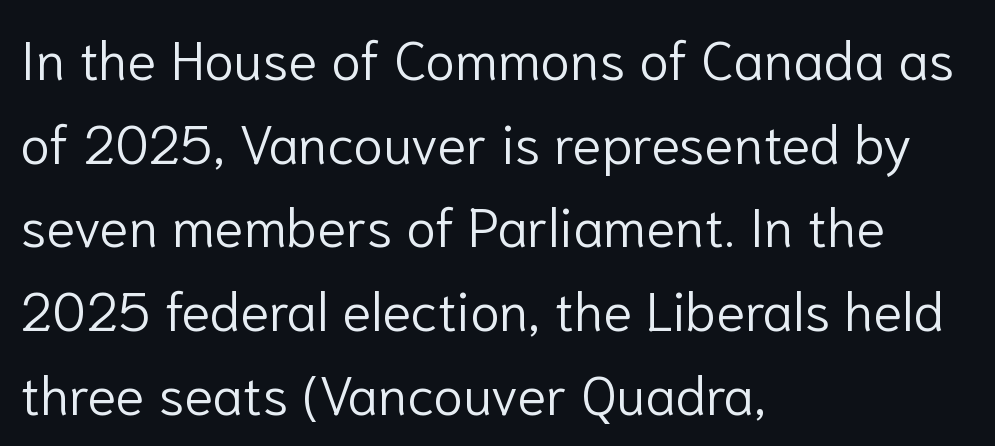
{"serif": "no", "italic": "no", "bold": "no", "weight": "light", "width": "normal", "stroke_contrast": "low", "x_height": "medium", "monospaced": "no", "underline": "no", "align": "left", "line_spacing": "normal", "line_spacing_ratio": 1.55, "letter_spacing": "normal", "letter_spacing_em": 0.0, "glyph_px": 54}
